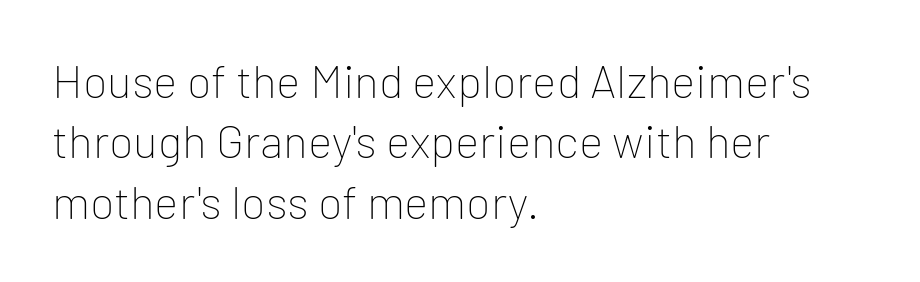
Q: Is the text bold? A: No.
Q: Is the text italic (slanted)? A: No, it is upright.
Q: Is the typeface a serif or a sans-serif typeface? A: Sans-serif.
Q: Is the text underlined? A: No.
Q: How is the paragraph aligned? A: Left-aligned.
Q: Is the spacing between letters normal or unusually wide? A: Normal.
Q: Is the spacing between lines tight, normal or loose? A: Normal.
Q: Width (condensed, normal, or wide)? A: Normal.
Q: Stroke contrast? A: Low.
Q: x-height? A: Medium.
Q: Monospaced? A: No.
